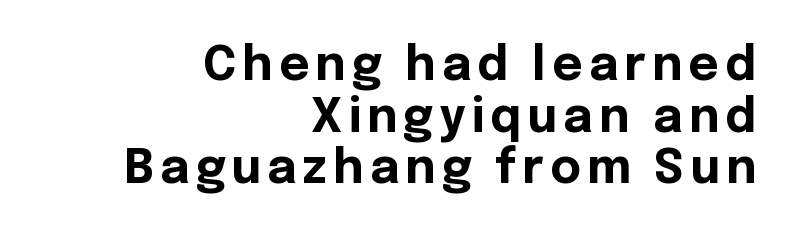
The image shows 47 px bold sans-serif type, upright; set right-aligned, tight line spacing (1.1x), not underlined; a medium x-height.
